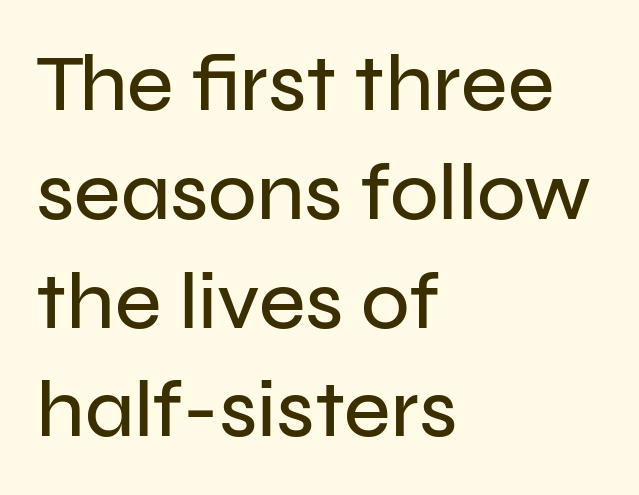
The image shows 80 px sans-serif type, upright; set left-aligned, normal line spacing (1.36x), normal letter spacing, not underlined; low stroke contrast and a medium x-height.
